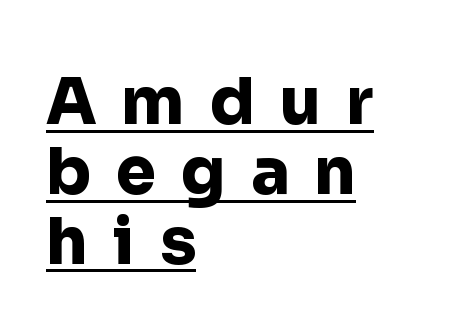
The image shows 64 px heavy sans-serif type, upright; set left-aligned, tight line spacing (1.09x), unusually wide letter spacing (+0.39 em), underlined; low stroke contrast and a medium x-height.
